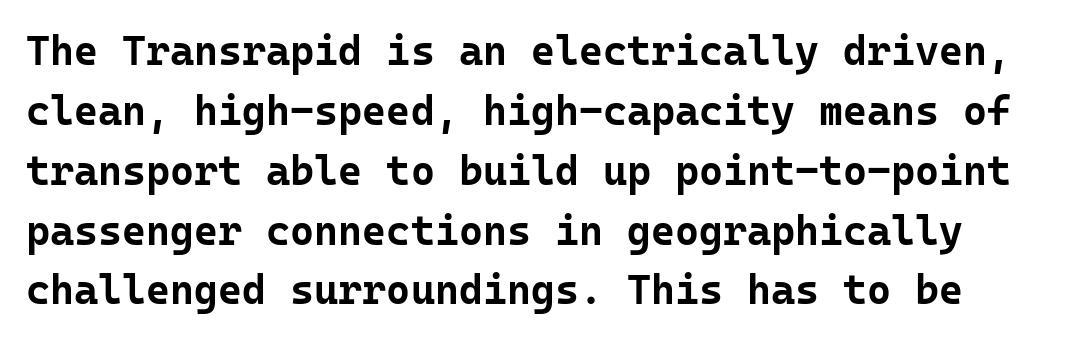
Q: Is the text bold? A: Yes.
Q: Is the text italic (slanted)? A: No, it is upright.
Q: Is the typeface a serif or a sans-serif typeface? A: Sans-serif.
Q: Is the text underlined? A: No.
Q: Is the spacing between letters normal or unusually wide? A: Normal.
Q: Is the spacing between lines tight, normal or loose? A: Normal.
Q: Width (condensed, normal, or wide)? A: Normal.
Q: Stroke contrast? A: Low.
Q: x-height? A: Medium.
Q: Monospaced? A: Yes.
